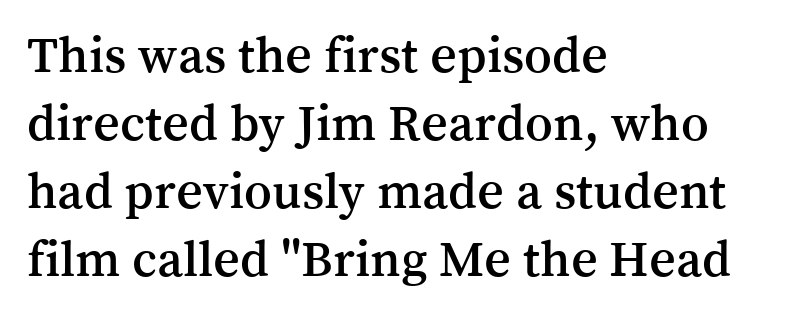
The image shows 52 px serif type, upright; set left-aligned, normal line spacing (1.31x), normal letter spacing, not underlined; medium stroke contrast and a medium x-height.
